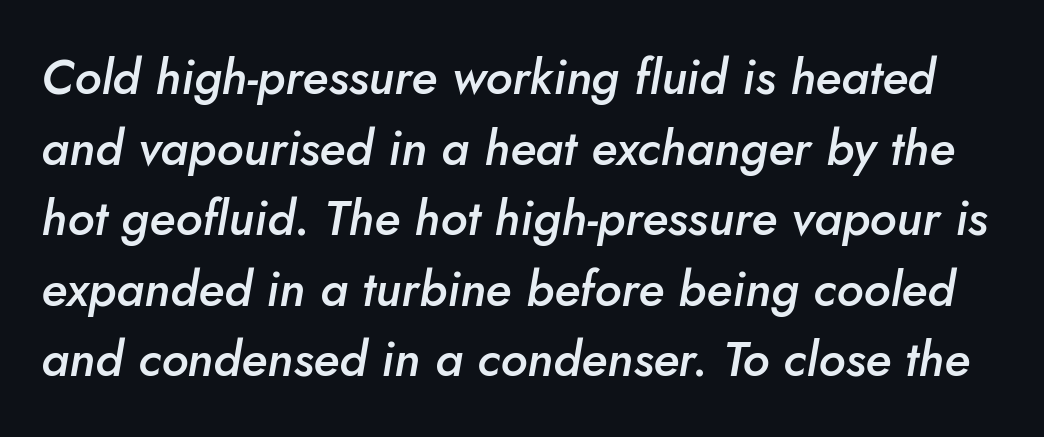
The gaps between neighbouring characters are ordinary and unremarkable. Any mark beneath the type? The region is blank. Leading: standard. The rendering applies a slant to the glyphs. A semibold gives these letters moderate extra thickness, short of bold. The rendering uses natural spacing where letterforms have individual widths.
